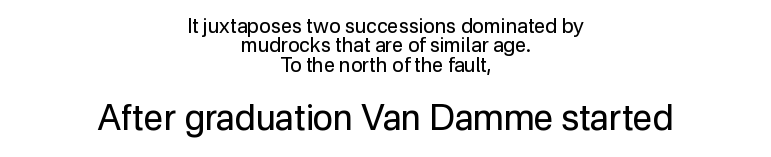
Every row of glyphs is offset so its center matches the block's center. The space directly below the letters is spotless. Glyph-to-glyph distance matches everyday printed text. Every stem runs plumb, perpendicular to the baseline. Look at the glyph heights: the lower group is clearly the bigger setting.
